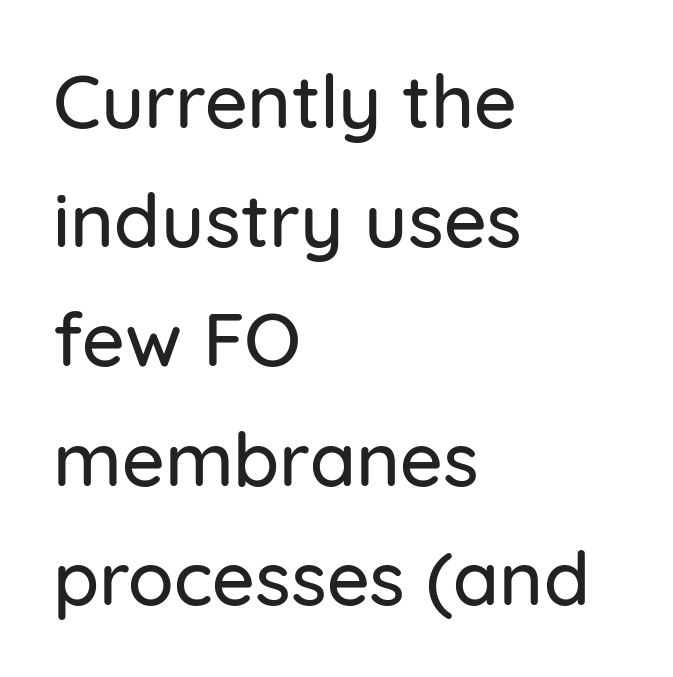
The image shows 75 px sans-serif type, upright; set left-aligned, normal line spacing (1.59x), normal letter spacing, not underlined; low stroke contrast and a medium x-height.
